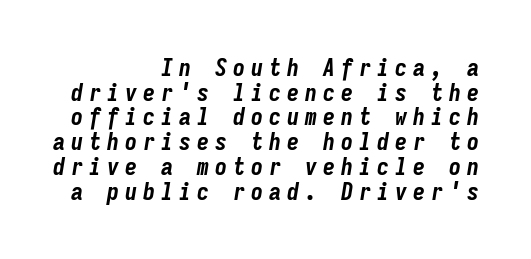
{"italic": "yes", "lean": "right", "slant_degrees": 9, "bold": "yes", "underline": "no", "align": "right", "line_spacing": "tight", "line_spacing_ratio": 1.03, "letter_spacing": "wide", "letter_spacing_em": 0.25, "glyph_px": 24}
